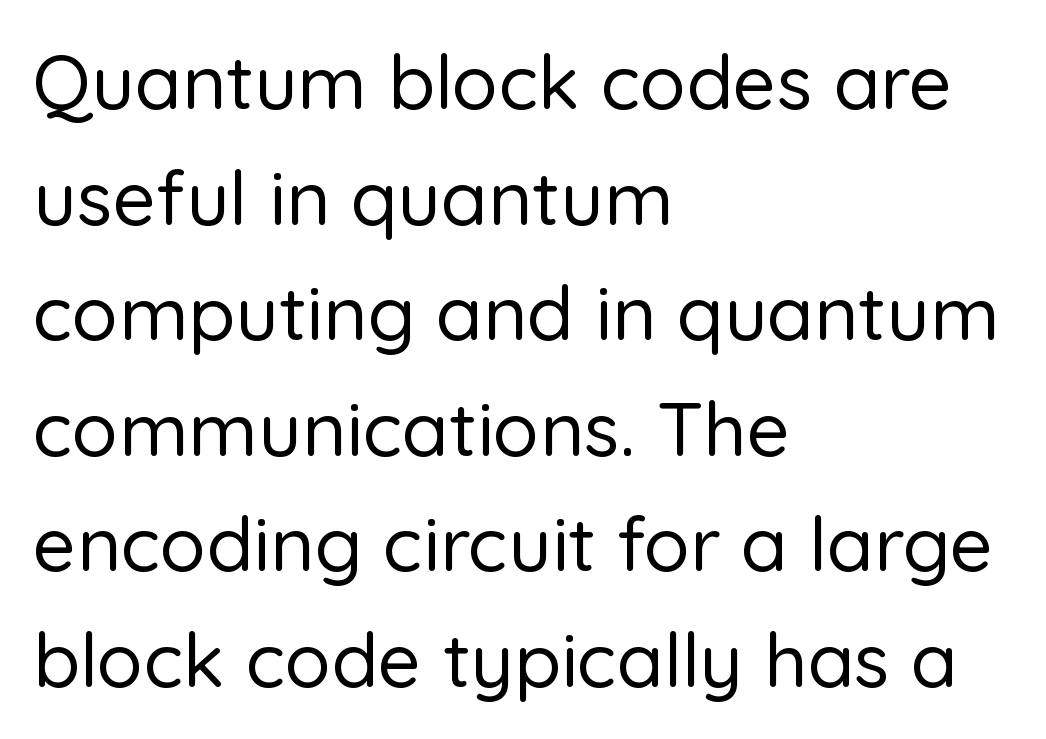
The area under the type is left untouched. The face used here is proportionally spaced, like ordinary book or web type. In CSS terms this would be text-align: left. You can tell it's not italic because the verticals are truly vertical.
